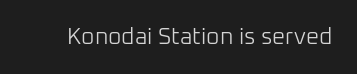
The image shows 23 px text type, upright; set normal letter spacing, not underlined.
